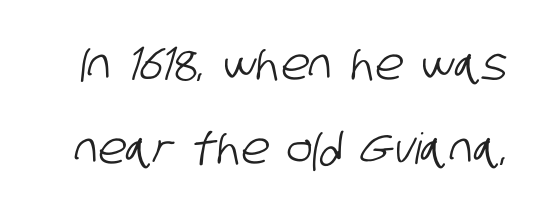
Q: Is the typeface a serif or a sans-serif typeface? A: Sans-serif.
Q: Is the text underlined? A: No.
Q: Is the spacing between letters normal or unusually wide? A: Normal.
Q: Is the spacing between lines tight, normal or loose? A: Loose.
Q: Width (condensed, normal, or wide)? A: Condensed.
Q: Stroke contrast? A: Low.
Q: x-height? A: Large.
Q: Monospaced? A: No.
